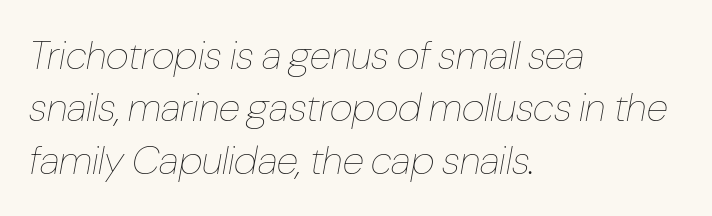
The image shows 40 px thin, condensed type, italic (leaning right); set left-aligned, normal line spacing (1.31x), normal letter spacing, not underlined; low stroke contrast and a medium x-height.
